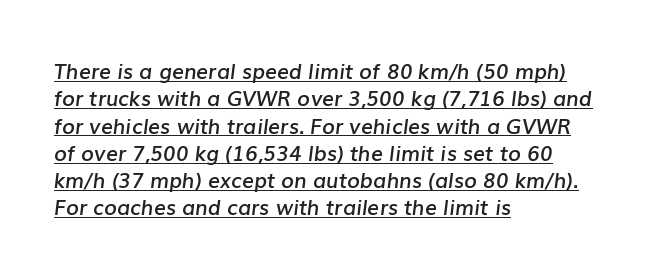
{"italic": "yes", "lean": "right", "slant_degrees": 7, "bold": "semi", "underline": "yes", "align": "left", "line_spacing": "normal", "line_spacing_ratio": 1.3, "letter_spacing": "normal", "letter_spacing_em": 0.0, "glyph_px": 21}
